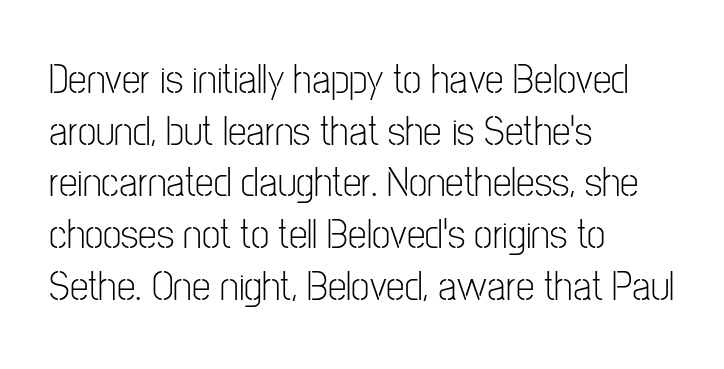
{"serif": "no", "italic": "no", "bold": "no", "weight": "light", "width": "condensed", "stroke_contrast": "low", "x_height": "medium", "monospaced": "no", "underline": "no", "align": "left", "line_spacing_ratio": 1.23, "letter_spacing": "normal", "letter_spacing_em": 0.0, "glyph_px": 42}
